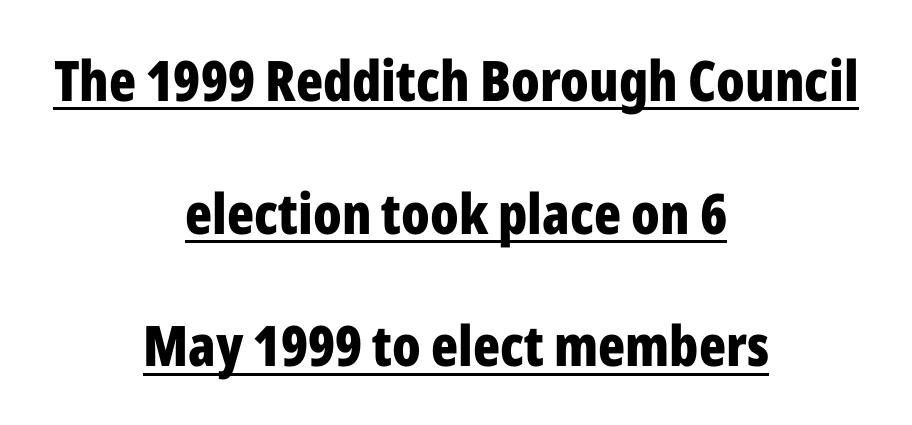
The image shows 56 px bold, condensed sans-serif type, upright; set centered, loose line spacing (2.37x), normal letter spacing, underlined; low stroke contrast and a medium x-height.
